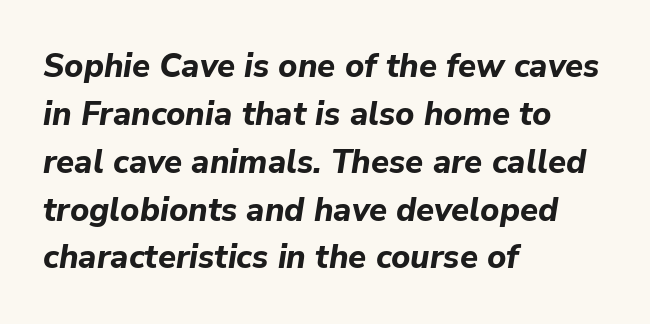
Letters rest on an invisible, unmarked baseline. The glyphs have the mass of a bold cut. The rendering applies a slant to the glyphs. The rag falls on the right side of this text block.
